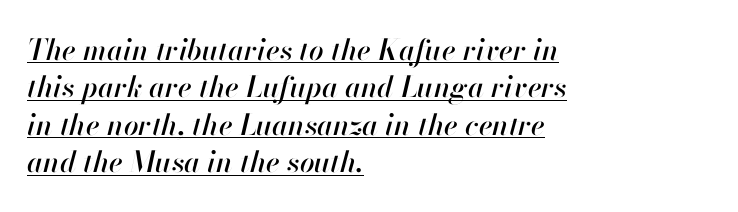
This block has exactly the height ordinary leading produces. Alignment: flush left. Here the designer chose a conventional face with non-uniform glyph widths. Italic? Definitely — the glyphs are oblique. Nobody touched the tracking dial on this one. This is underlined copy, the kind a proofreader might mark for attention.
